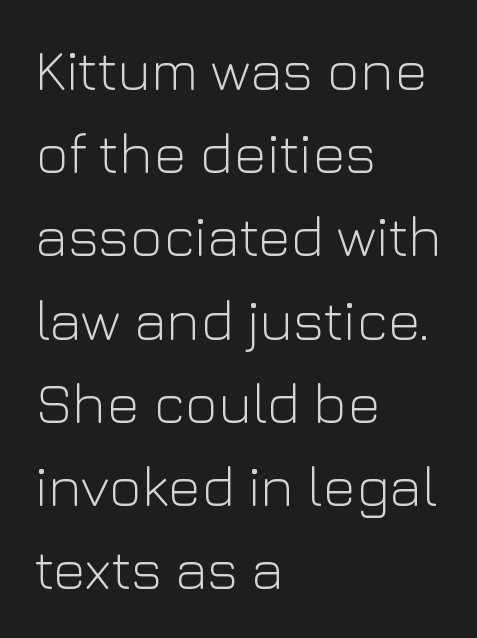
The image shows 57 px light sans-serif type, upright; set left-aligned, normal line spacing (1.46x), normal letter spacing, not underlined; low stroke contrast and a medium x-height.
